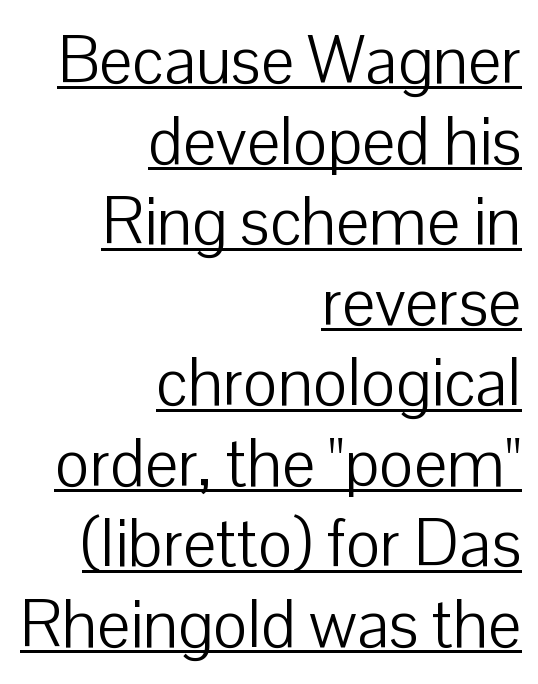
Style check: upright. A sans-serif font was chosen for this passage. In CSS terms this would be text-align: right. The letterforms sit at book weight or below. Each letter keeps its own natural width here, so spacing adapts to shape.
